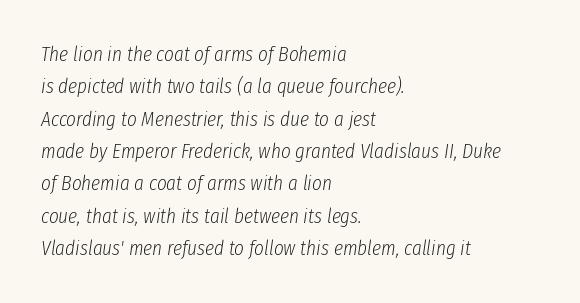
The image shows 21 px text type, italic (leaning right); set left-aligned, normal line spacing (1.54x), normal letter spacing, not underlined.
